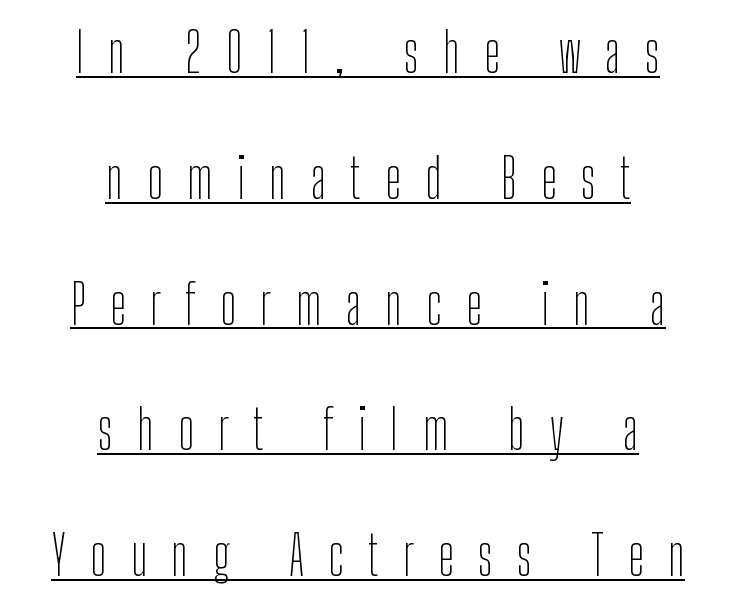
{"serif": "no", "italic": "no", "bold": "no", "weight": "thin", "width": "condensed", "stroke_contrast": "low", "x_height": "medium", "monospaced": "no", "underline": "yes", "align": "center", "line_spacing": "loose", "line_spacing_ratio": 2.33, "letter_spacing": "wide", "letter_spacing_em": 0.45, "glyph_px": 54}
